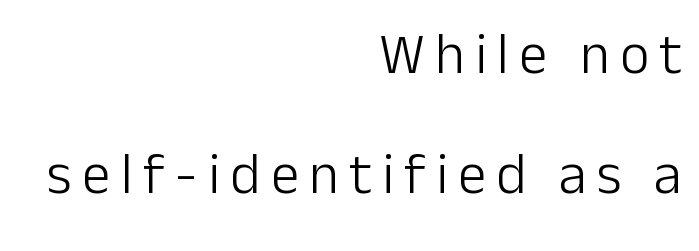
Q: Is the text bold? A: No.
Q: Is the text italic (slanted)? A: No, it is upright.
Q: Is the typeface a serif or a sans-serif typeface? A: Sans-serif.
Q: Is the text underlined? A: No.
Q: How is the paragraph aligned? A: Right-aligned.
Q: Is the spacing between lines tight, normal or loose? A: Loose.
Q: Width (condensed, normal, or wide)? A: Normal.
Q: Stroke contrast? A: Low.
Q: x-height? A: Medium.
Q: Monospaced? A: No.
